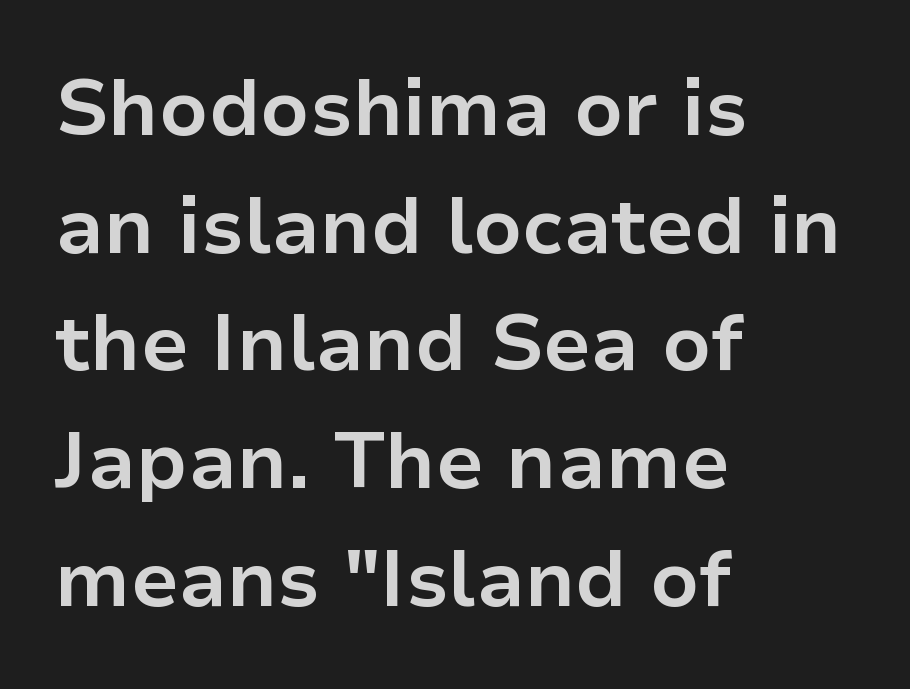
{"serif": "no", "italic": "no", "bold": "yes", "weight": "bold", "width": "normal", "stroke_contrast": "low", "x_height": "medium", "monospaced": "no", "underline": "no", "align": "left", "line_spacing": "normal", "line_spacing_ratio": 1.49, "letter_spacing": "normal", "letter_spacing_em": 0.0, "glyph_px": 79}
